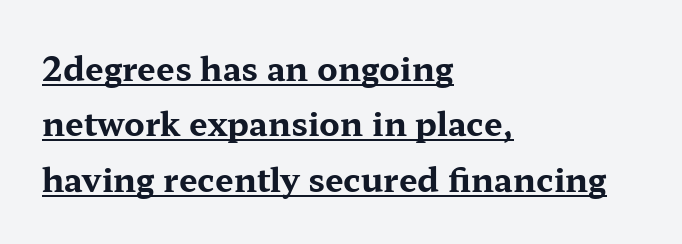
Weight check: bold — yes, fully. Varying glyph widths throughout — classic text-font behaviour. These lines were composed using upright roman letters. A rule runs beneath these lines of type.
